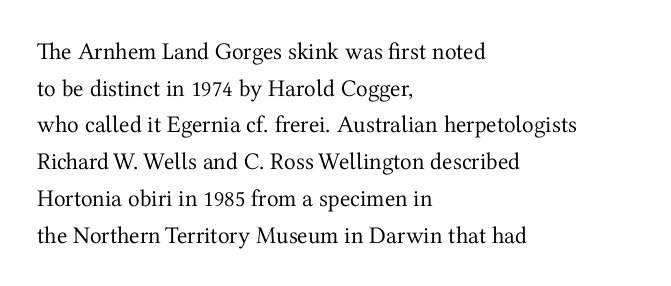
The image shows 24 px text type, upright; set left-aligned, normal line spacing (1.53x), normal letter spacing, not underlined.
